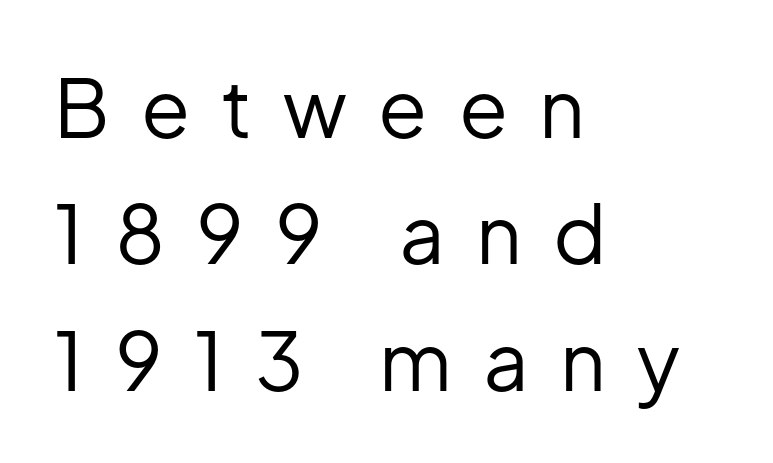
The image shows 80 px regular-weight sans-serif type, upright; set left-aligned, normal line spacing (1.58x), unusually wide letter spacing (+0.39 em), not underlined; low stroke contrast and a medium x-height.
